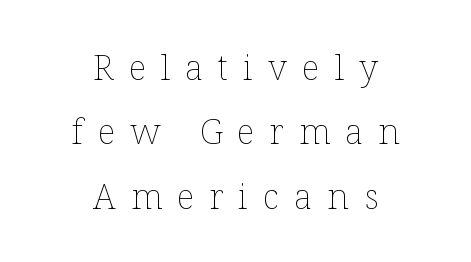
{"italic": "no", "bold": "no", "weight": "thin", "width": "normal", "stroke_contrast": "low", "x_height": "medium", "monospaced": "no", "underline": "no", "align": "center", "line_spacing_ratio": 1.84, "letter_spacing": "wide", "letter_spacing_em": 0.43, "glyph_px": 35}
